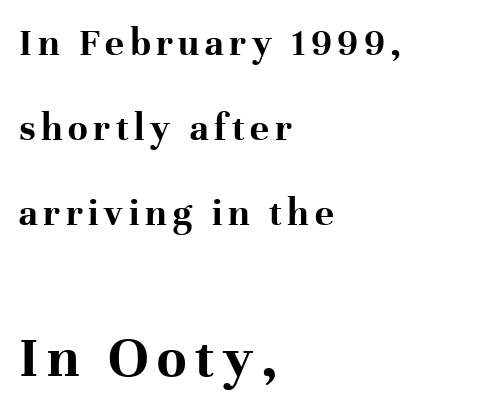
The image shows 60 px bold serif type, upright; set left-aligned, loose line spacing (2.13x), not underlined; the second (bottom) block is 1.5x larger; high stroke contrast and a medium x-height.
